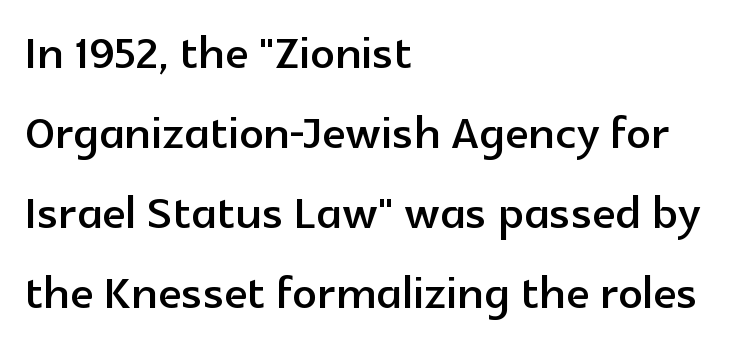
The ragged edge is on the right, which tells us the setting is flush left. Here the glyphs are tracked normally, forming tight word shapes. Examine the stroke ends and you'll find no serifs. Posture: upright roman.
